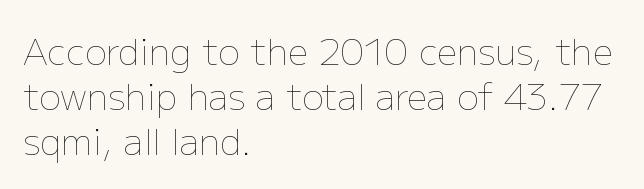
{"italic": "no", "bold": "no", "weight": "thin", "width": "normal", "stroke_contrast": "low", "x_height": "medium", "monospaced": "no", "underline": "no", "align": "left", "line_spacing": "normal", "line_spacing_ratio": 1.25, "letter_spacing": "normal", "letter_spacing_em": 0.0, "glyph_px": 36}
